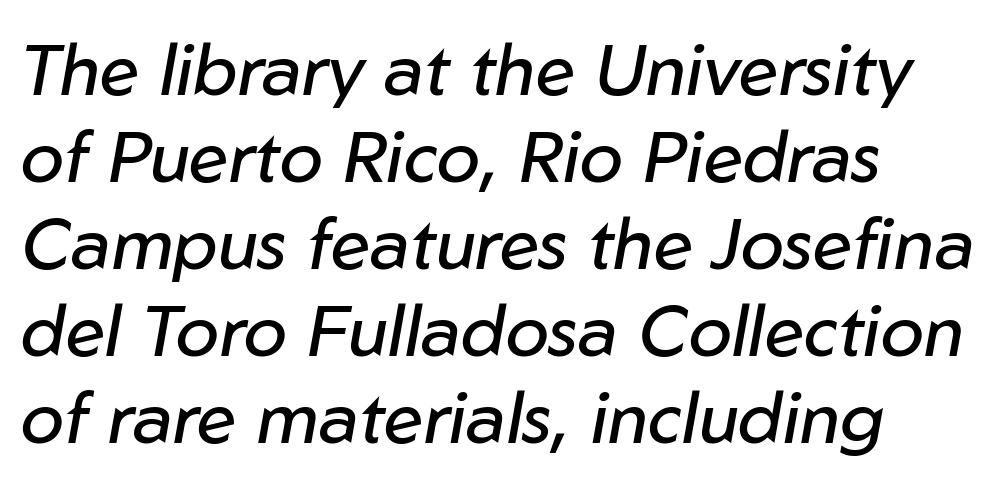
Q: Is the text bold? A: No.
Q: Is the text italic (slanted)? A: Yes, it leans right by about 10 degrees.
Q: Is the text underlined? A: No.
Q: How is the paragraph aligned? A: Left-aligned.
Q: Is the spacing between letters normal or unusually wide? A: Normal.
Q: Width (condensed, normal, or wide)? A: Normal.
Q: Stroke contrast? A: Low.
Q: x-height? A: Medium.
Q: Monospaced? A: No.
